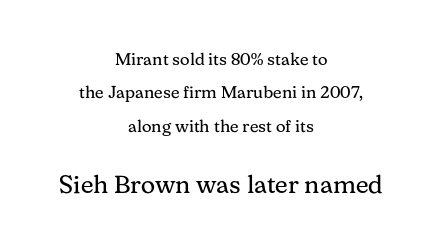
Quick note: not italic, upright. Which margin do the lines hug? Neither — every line sits in the middle. Nobody drew a line under any word here. Tracking value appears to be zero — textbook default spacing.
